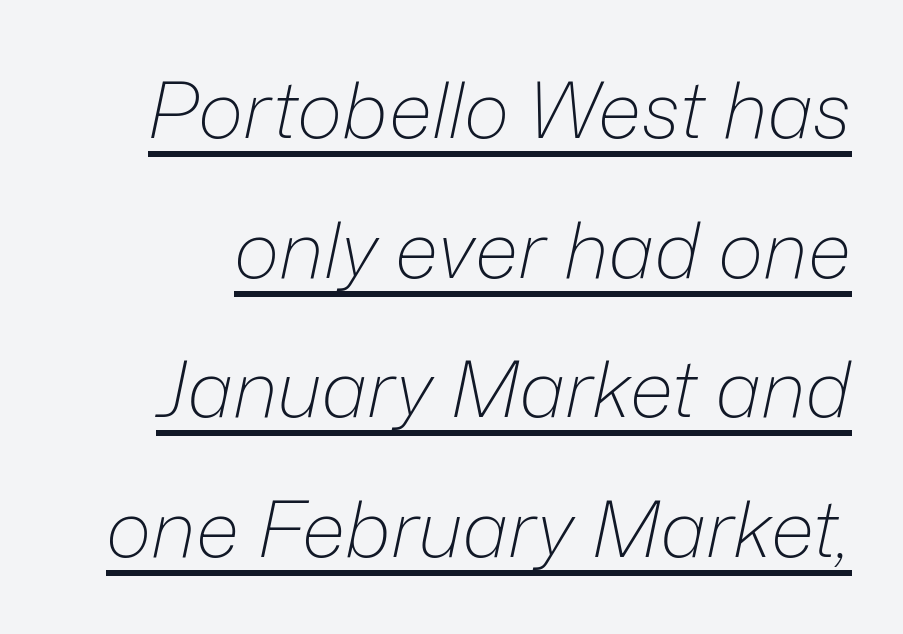
Think of a printed novel: that variable character pitch is what you see here. The text carries the slant typical of an italic or oblique font. The strokes are not fattened; the text isn't bold. The string is rendered with underlining switched on.
